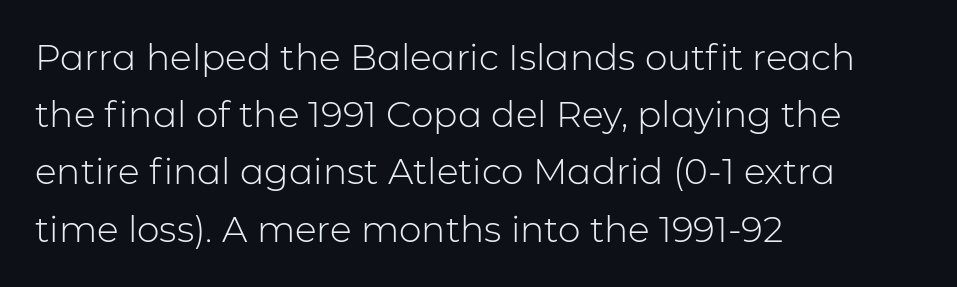
{"serif": "no", "italic": "no", "bold": "no", "weight": "light", "width": "normal", "stroke_contrast": "low", "x_height": "medium", "monospaced": "no", "underline": "no", "align": "left", "line_spacing": "normal", "line_spacing_ratio": 1.59, "letter_spacing": "normal", "letter_spacing_em": 0.0, "glyph_px": 36}
